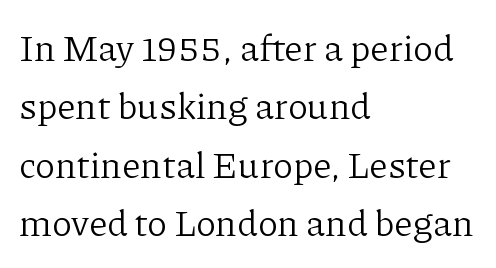
The image shows 37 px light serif type, upright; set left-aligned, normal line spacing (1.58x), normal letter spacing, not underlined; low stroke contrast and a medium x-height.
